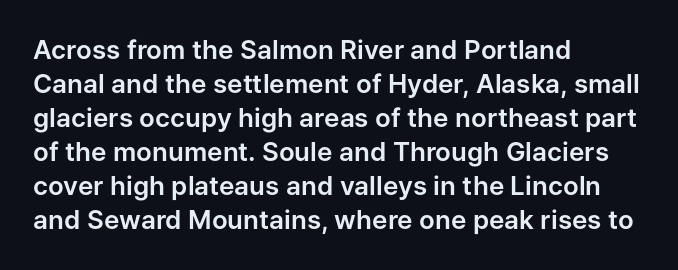
The image shows 26 px text type, upright; set left-aligned, normal line spacing (1.31x), normal letter spacing, not underlined.
